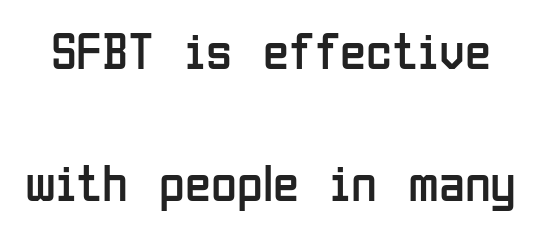
Here the designer chose a conventional face with non-uniform glyph widths. Is the letter spacing exaggerated? No — it looks like the ordinary default. The glyphs are unaccompanied by any horizontal stroke below them. The font's upright variant was chosen for this text. I'd call this a sans setting — the letters go barefoot. Students, observe: this is what heavily led, spacious text looks like.
